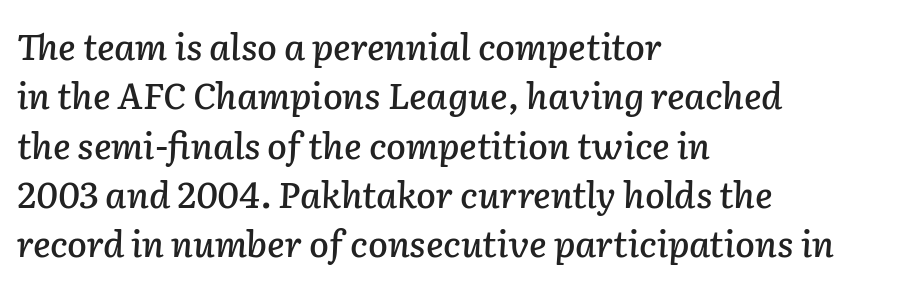
Evenly set lines give the paragraph a standard silhouette. When letters slant like this, we call the style italic. Standard letterfit; no display-style spreading of the glyphs. Notice how the passage keeps a crisp vertical edge on the left only. Clear beneath every line of the passage. Proportional: the letters do not fall into vertical columns.
